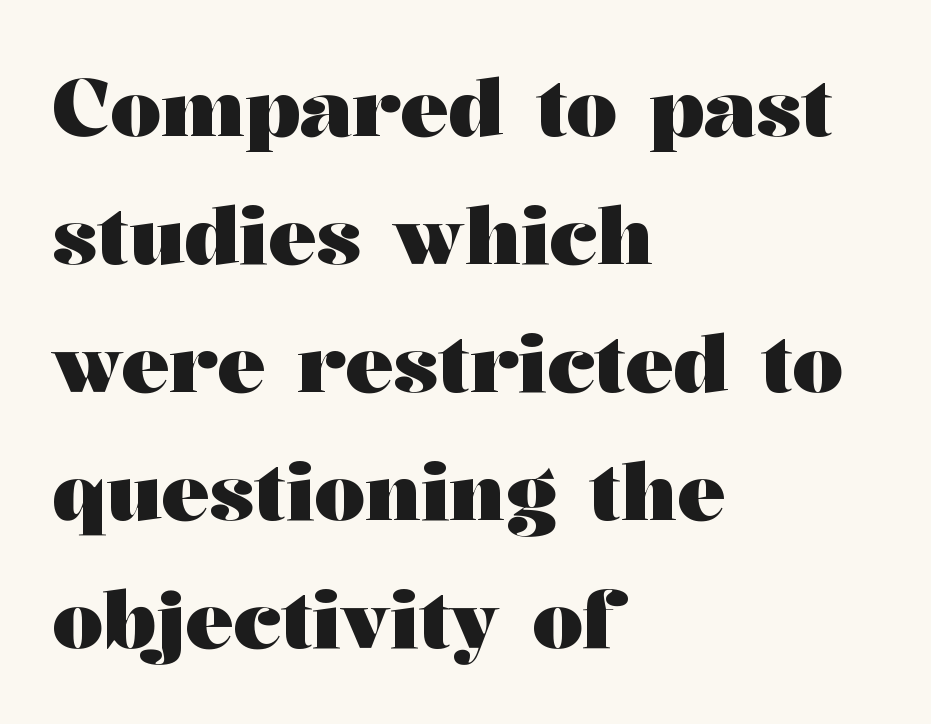
The image shows 80 px heavy, wide serif type, upright; set left-aligned, normal line spacing (1.6x), normal letter spacing, not underlined; medium stroke contrast and a medium x-height.
